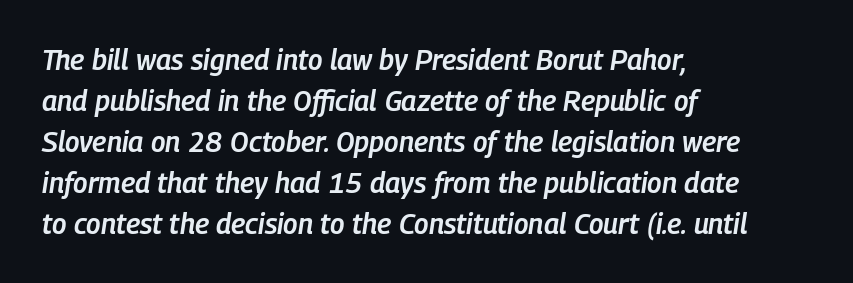
Q: Is the text bold? A: Semi-bold.
Q: Is the text italic (slanted)? A: Yes, it leans right by about 9 degrees.
Q: Is the text underlined? A: No.
Q: How is the paragraph aligned? A: Left-aligned.
Q: Is the spacing between letters normal or unusually wide? A: Normal.
Q: Is the spacing between lines tight, normal or loose? A: Normal.
Q: Width (condensed, normal, or wide)? A: Condensed.
Q: Stroke contrast? A: Low.
Q: x-height? A: Medium.
Q: Monospaced? A: No.
